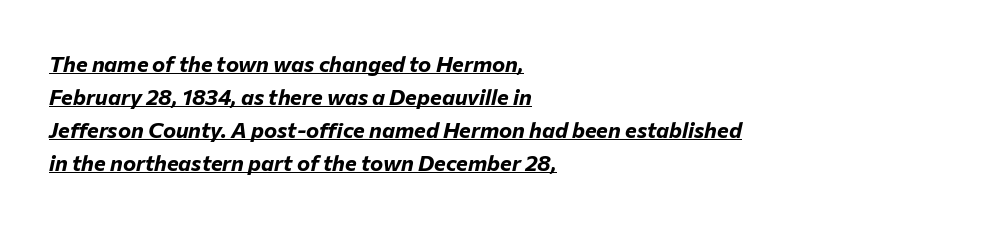
{"italic": "yes", "lean": "right", "slant_degrees": 12, "bold": "yes", "underline": "yes", "align": "left", "line_spacing": "normal", "line_spacing_ratio": 1.5, "letter_spacing": "normal", "letter_spacing_em": 0.0, "glyph_px": 22}
